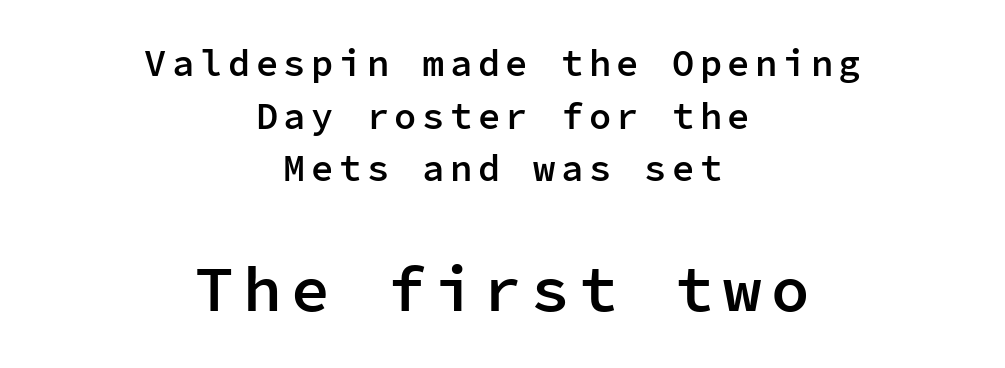
{"serif": "no", "italic": "no", "bold": "semi", "weight": "semibold", "width": "normal", "stroke_contrast": "low", "x_height": "medium", "monospaced": "yes", "underline": "no", "align": "center", "line_spacing": "normal", "line_spacing_ratio": 1.42, "larger_block": "second", "size_ratio": 1.73, "glyph_px": 64}
